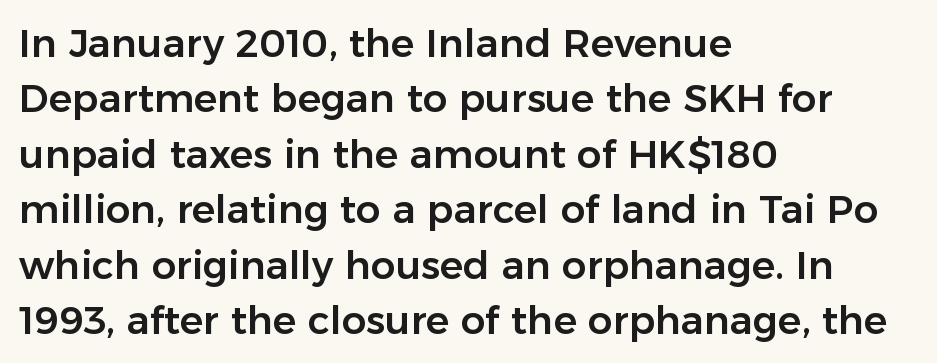
Is this a sans? Yes — the strokes have no serifs. Beneath every word, the page is bare. You can tell it's not italic because the verticals are truly vertical. Alignment: flush left.
